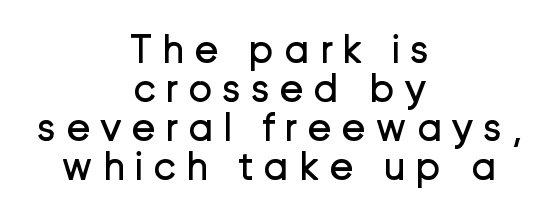
Q: Is the text bold? A: No.
Q: Is the text italic (slanted)? A: No, it is upright.
Q: Is the typeface a serif or a sans-serif typeface? A: Sans-serif.
Q: Is the text underlined? A: No.
Q: How is the paragraph aligned? A: Centered.
Q: Is the spacing between letters normal or unusually wide? A: Unusually wide.
Q: Is the spacing between lines tight, normal or loose? A: Tight.
Q: Width (condensed, normal, or wide)? A: Normal.
Q: Stroke contrast? A: Low.
Q: x-height? A: Medium.
Q: Monospaced? A: No.
